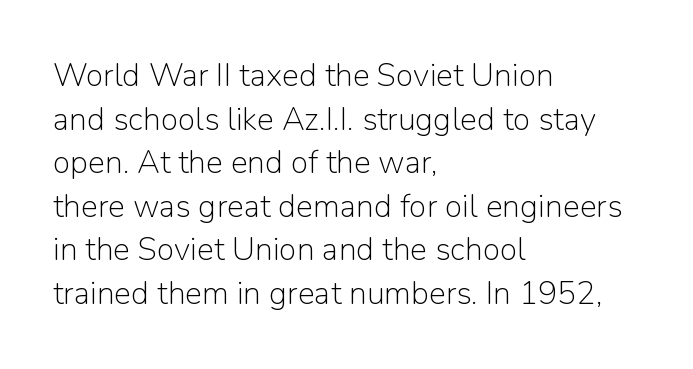
Q: Is the text bold? A: No.
Q: Is the text italic (slanted)? A: No, it is upright.
Q: Is the typeface a serif or a sans-serif typeface? A: Sans-serif.
Q: Is the text underlined? A: No.
Q: How is the paragraph aligned? A: Left-aligned.
Q: Is the spacing between letters normal or unusually wide? A: Normal.
Q: Is the spacing between lines tight, normal or loose? A: Normal.
Q: Width (condensed, normal, or wide)? A: Normal.
Q: Stroke contrast? A: Low.
Q: x-height? A: Medium.
Q: Monospaced? A: No.
